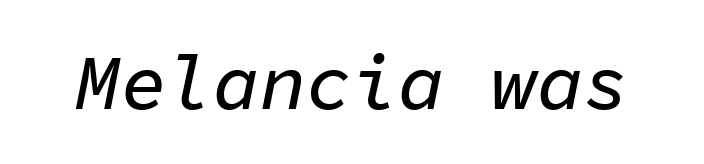
Do the characters align in a grid? Yes, the font is monospaced. This rendering features lettering with no underline. Observe the lean: these are italic letterforms. Compared with typical body copy, the letter spacing here is the same.
